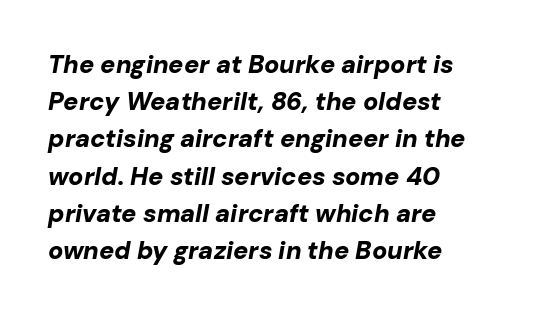
The image shows 25 px bold type, italic (leaning right); set left-aligned, normal line spacing (1.49x), normal letter spacing, not underlined.
